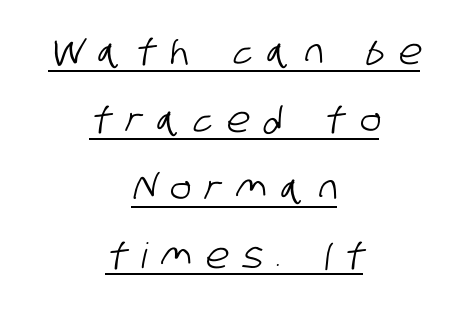
The image shows 35 px condensed sans-serif type; set centered, loose line spacing (1.94x), unusually wide letter spacing (+0.41 em), underlined; low stroke contrast and a large x-height.
